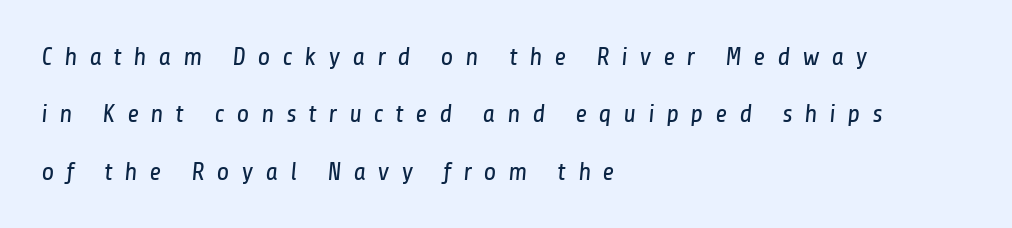
{"bold": "no", "underline": "no", "align": "left", "line_spacing": "loose", "line_spacing_ratio": 2.21, "letter_spacing": "wide", "letter_spacing_em": 0.45, "glyph_px": 26}
